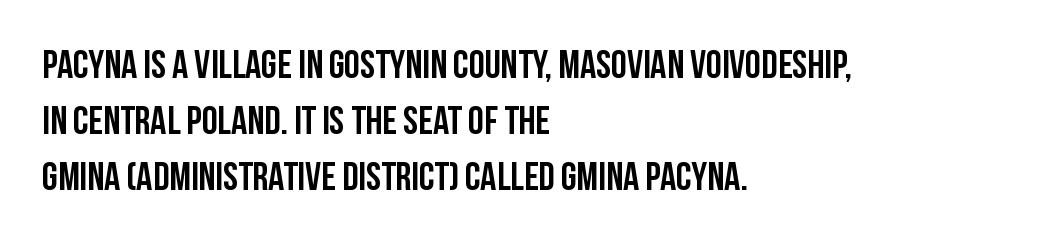
{"serif": "no", "italic": "no", "width": "condensed", "stroke_contrast": "low", "x_height": "large", "monospaced": "no", "underline": "no", "align": "left", "line_spacing": "normal", "line_spacing_ratio": 1.4, "letter_spacing": "normal", "letter_spacing_em": 0.0, "glyph_px": 40}
